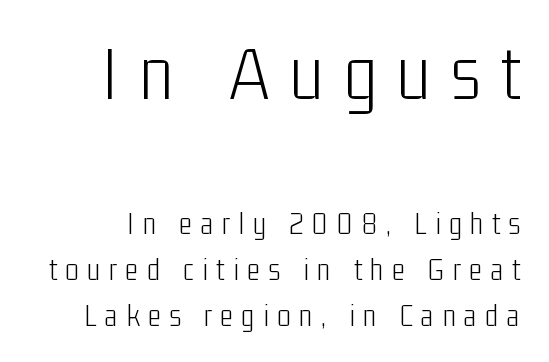
Varying glyph widths throughout — classic text-font behaviour. The weight tops out at a normal text grade. A sans-serif font was chosen for this passage. Caption: expanded tracking, letters set apart.
